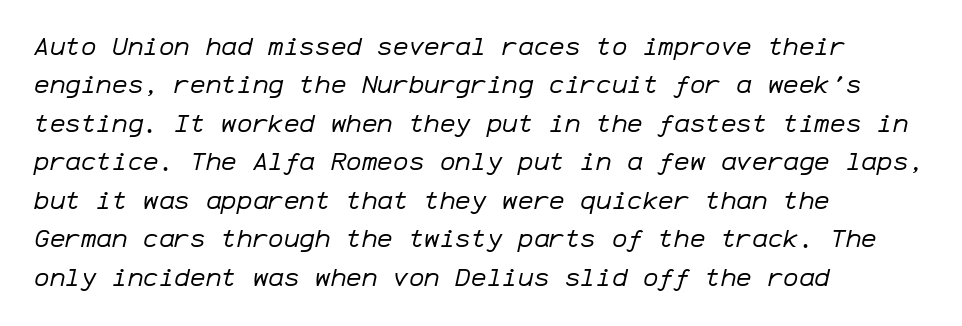
This is not heavy type; no bold has been used. Vertically, the passage feels balanced, rows spaced as you'd expect. Clear beneath every line of the passage. The typesetter chose a ragged-right arrangement here. Is the type slanted? Yes — the strokes lean at a clear angle.
